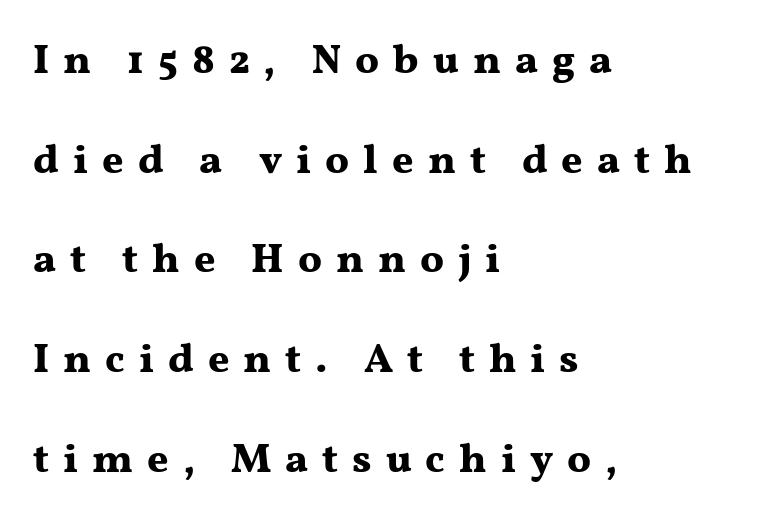
The image shows 41 px bold, wide serif type, upright; set left-aligned, loose line spacing (2.43x), unusually wide letter spacing (+0.34 em), not underlined; medium stroke contrast and a medium x-height.
